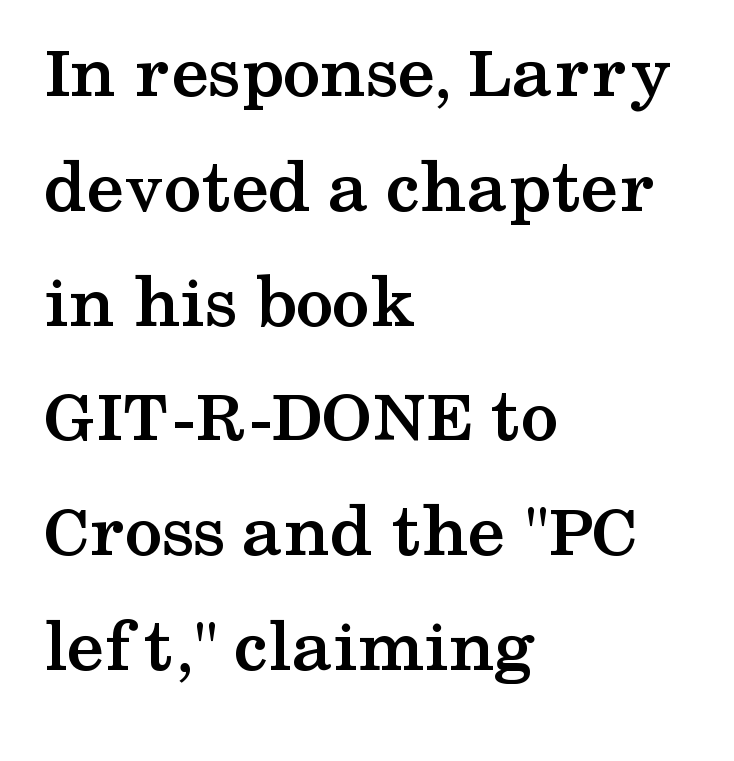
The image shows 76 px semibold, wide serif type, upright; set left-aligned, normal line spacing (1.51x), normal letter spacing, not underlined; medium stroke contrast and a medium x-height.
